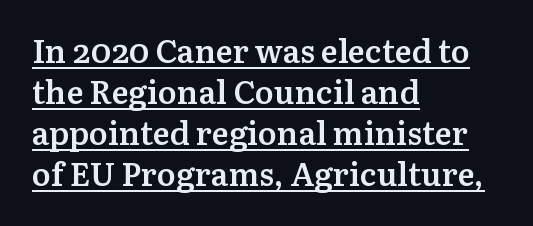
Q: Is the text bold? A: Semi-bold.
Q: Is the text italic (slanted)? A: No, it is upright.
Q: Is the typeface a serif or a sans-serif typeface? A: Serif.
Q: Is the text underlined? A: Yes.
Q: How is the paragraph aligned? A: Left-aligned.
Q: Is the spacing between letters normal or unusually wide? A: Normal.
Q: Is the spacing between lines tight, normal or loose? A: Normal.
Q: Width (condensed, normal, or wide)? A: Normal.
Q: Stroke contrast? A: Medium.
Q: x-height? A: Medium.
Q: Monospaced? A: No.
